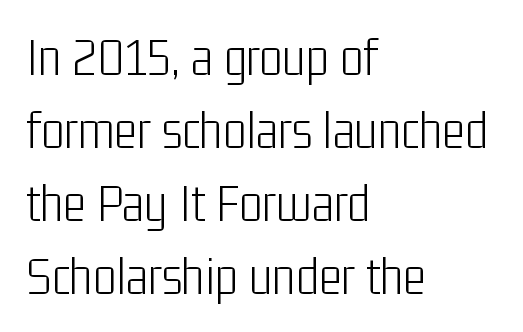
The image shows 55 px light, condensed sans-serif type, upright; set left-aligned, normal line spacing (1.33x), normal letter spacing, not underlined; low stroke contrast and a medium x-height.
